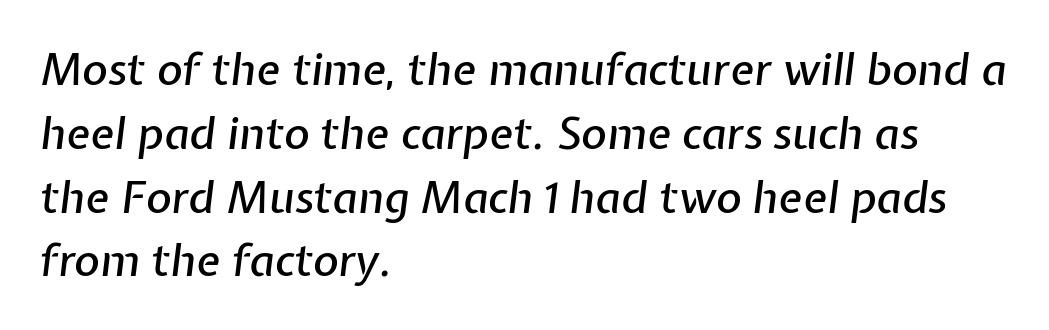
Q: Is the text italic (slanted)? A: Yes, it leans right by about 7 degrees.
Q: Is the text underlined? A: No.
Q: How is the paragraph aligned? A: Left-aligned.
Q: Is the spacing between letters normal or unusually wide? A: Normal.
Q: Is the spacing between lines tight, normal or loose? A: Normal.
Q: Width (condensed, normal, or wide)? A: Normal.
Q: Stroke contrast? A: Low.
Q: x-height? A: Medium.
Q: Monospaced? A: No.
